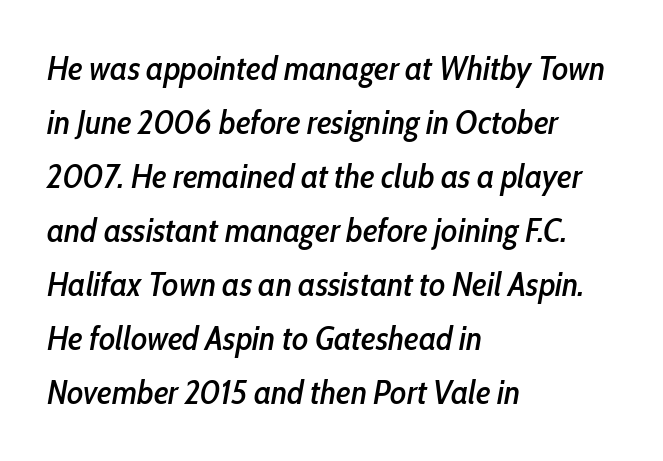
Q: Is the text italic (slanted)? A: Yes, it leans right by about 10 degrees.
Q: Is the text underlined? A: No.
Q: How is the paragraph aligned? A: Left-aligned.
Q: Is the spacing between letters normal or unusually wide? A: Normal.
Q: Is the spacing between lines tight, normal or loose? A: Normal.
Q: Width (condensed, normal, or wide)? A: Condensed.
Q: Stroke contrast? A: Low.
Q: x-height? A: Medium.
Q: Monospaced? A: No.
